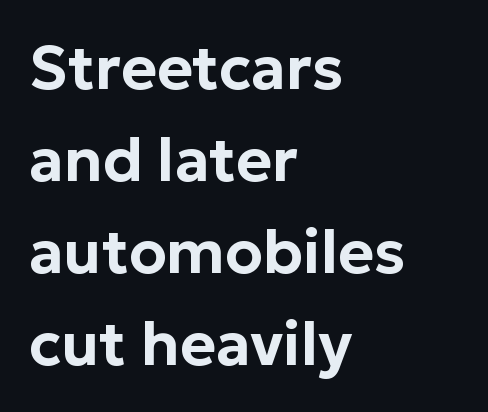
The glyphs are unaccompanied by any horizontal stroke below them. Which margin do the lines hug? The left one — the right edge is uneven. Note the varied advance widths — an 'i' is clearly narrower than an 'm'. No extra tracking has been applied to these lines. Observe the absence of serifs on each vertical stroke in this sample.
